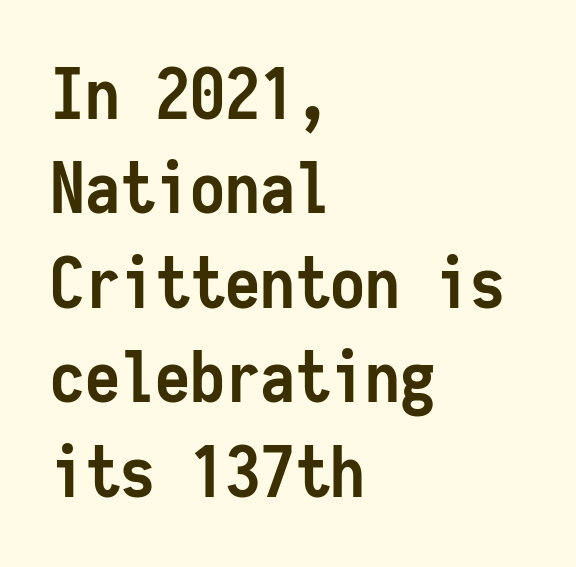
The image shows 70 px semibold, condensed sans-serif type, upright, monospaced; set left-aligned, normal line spacing (1.35x), normal letter spacing, not underlined; low stroke contrast and a medium x-height.
